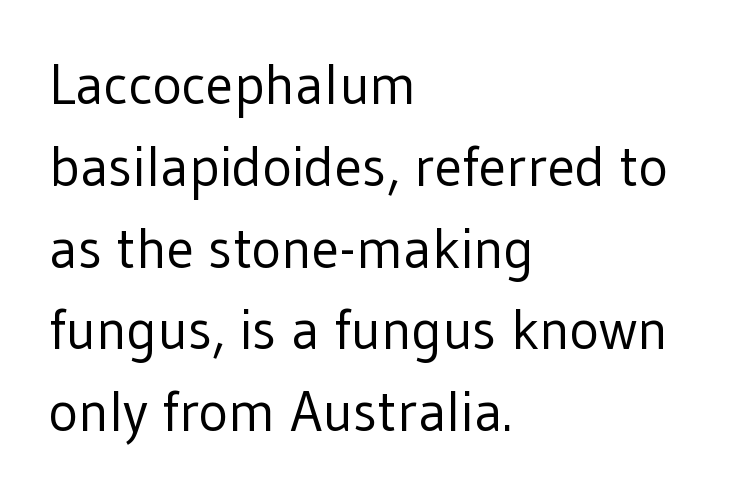
The image shows 56 px regular-weight sans-serif type, upright; set left-aligned, normal line spacing (1.46x), normal letter spacing, not underlined; low stroke contrast and a medium x-height.
